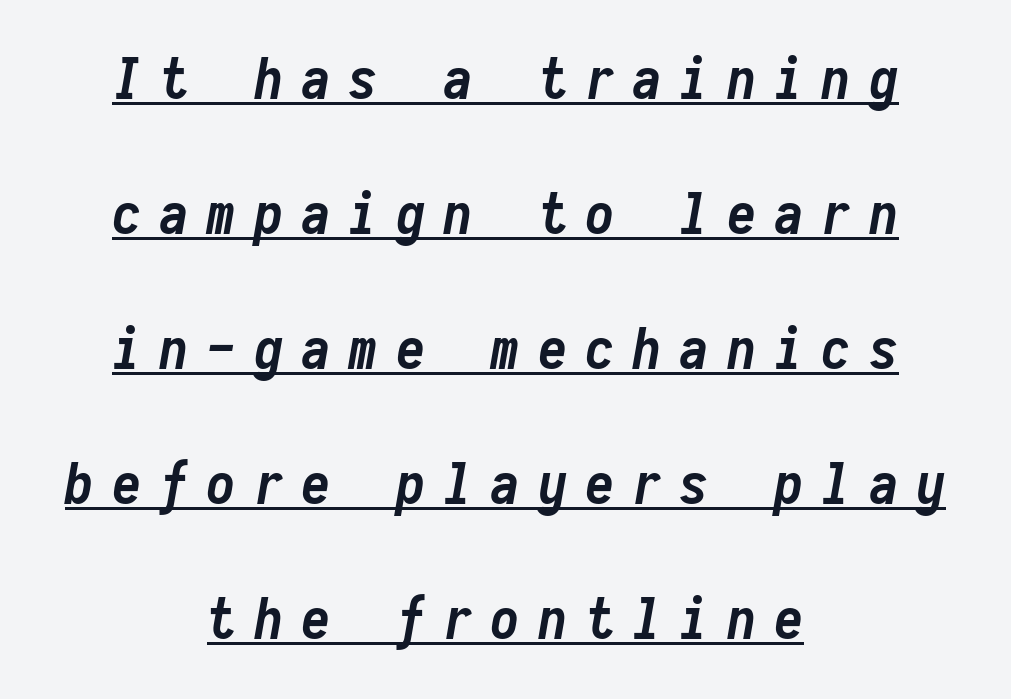
{"italic": "yes", "lean": "right", "slant_degrees": 10, "bold": "yes", "weight": "semibold", "width": "condensed", "stroke_contrast": "low", "x_height": "medium", "monospaced": "yes", "underline": "yes", "align": "center", "line_spacing": "loose", "line_spacing_ratio": 2.37, "letter_spacing": "wide", "letter_spacing_em": 0.33, "glyph_px": 57}
